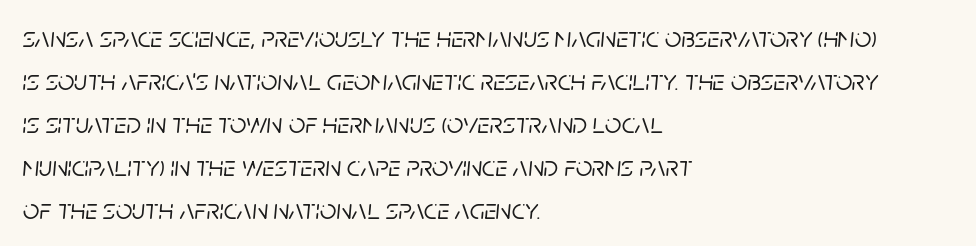
{"italic": "yes", "lean": "right", "slant_degrees": 5, "width": "normal", "stroke_contrast": "low", "x_height": "large", "monospaced": "no", "underline": "no", "align": "left", "line_spacing": "normal", "line_spacing_ratio": 1.48, "letter_spacing": "normal", "letter_spacing_em": 0.0, "glyph_px": 29}
